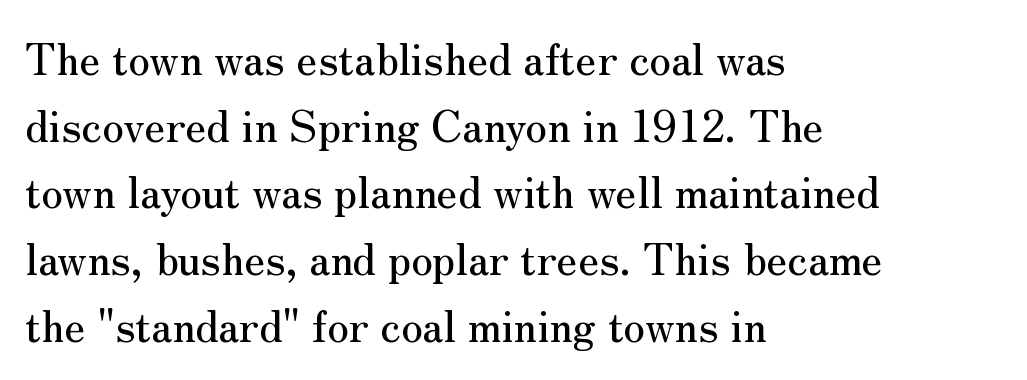
If you measured baseline to baseline, you'd find a middling distance. The ragged edge is on the right, which tells us the setting is flush left. To sum up the face: it has serifs. The words here are not underlined. The type is set solid horizontally, with unmodified tracking.
